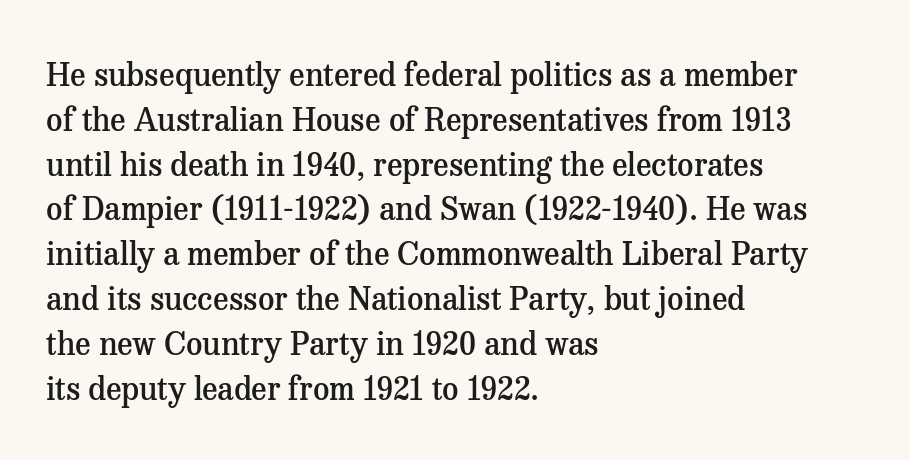
All the whitespace from short lines collects on the right. On the weight axis this lands at semibold, roughly 600. The type family on display is of the serif kind. Notice how the stems are strictly vertical — no italics here. Spacing verdict: proportional, widths tailored to each character. The gap between lines stays unmarked.
